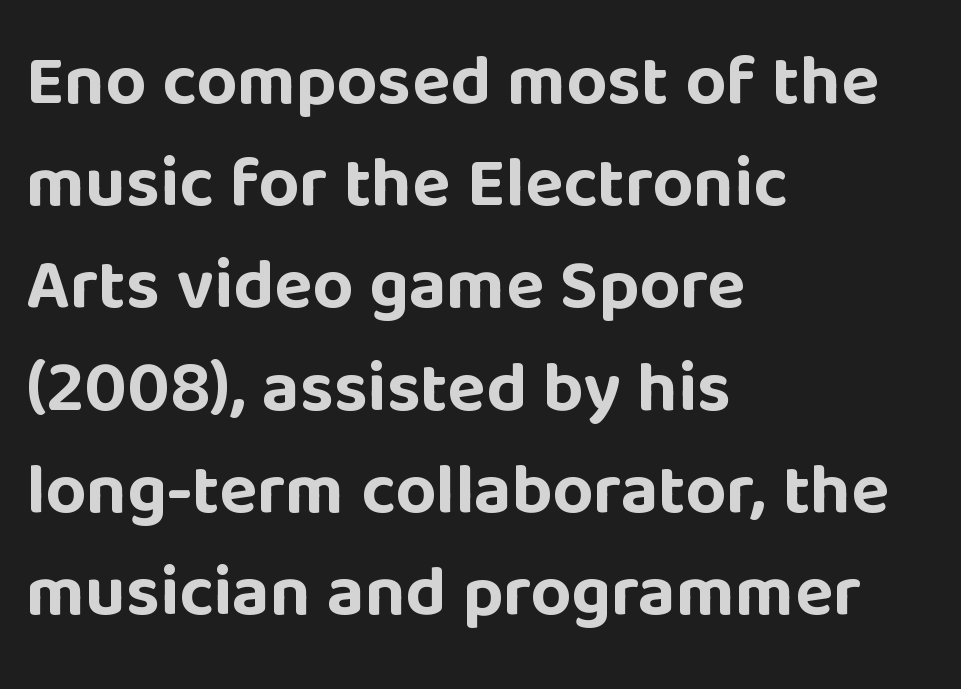
These lines are rendered in a variable-pitch font. Plenty of ink on the page — the face is bold. Normally led — the rows are evenly, conventionally spaced. Students, note that the glyphs here touch the page at normal intervals.
